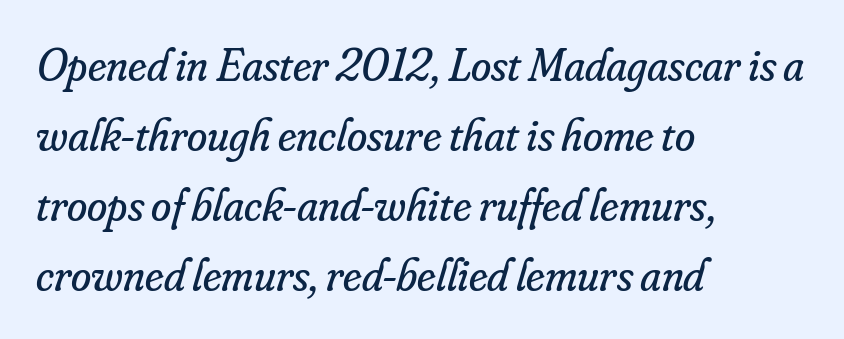
Q: Is the text bold? A: No.
Q: Is the text italic (slanted)? A: Yes, it leans right by about 16 degrees.
Q: Is the typeface a serif or a sans-serif typeface? A: Serif.
Q: Is the text underlined? A: No.
Q: How is the paragraph aligned? A: Left-aligned.
Q: Is the spacing between letters normal or unusually wide? A: Normal.
Q: Is the spacing between lines tight, normal or loose? A: Normal.
Q: Width (condensed, normal, or wide)? A: Normal.
Q: Stroke contrast? A: Low.
Q: x-height? A: Small.
Q: Monospaced? A: No.
